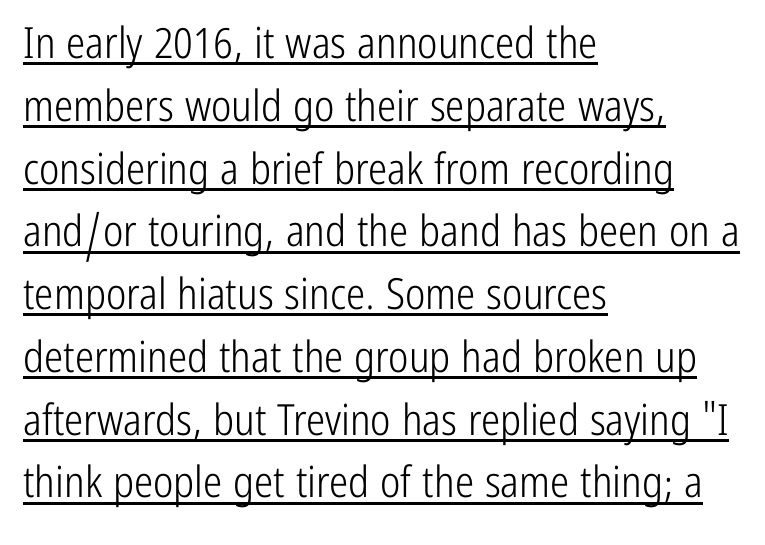
The image shows 43 px light, condensed sans-serif type, upright; set left-aligned, normal line spacing (1.46x), normal letter spacing, underlined; low stroke contrast and a medium x-height.
